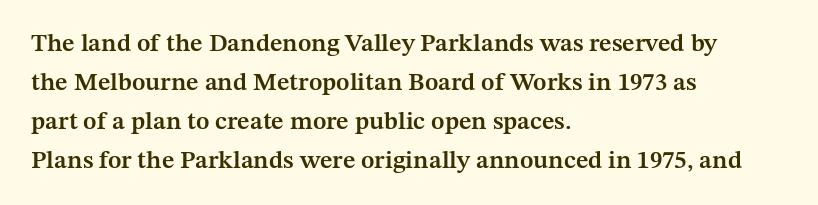
The image shows 25 px text type, upright; set left-aligned, normal line spacing (1.56x), normal letter spacing, not underlined.
